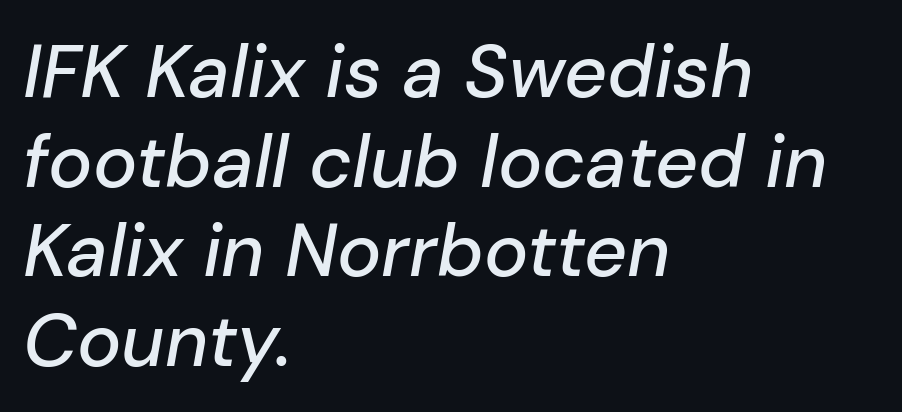
These lines stack with their left ends in a neat column. Spacing verdict: proportional, widths tailored to each character. Each row of text sits above clean, open space. The text carries the slant typical of an italic or oblique font. The line texture is even and compact thanks to regular tracking.
